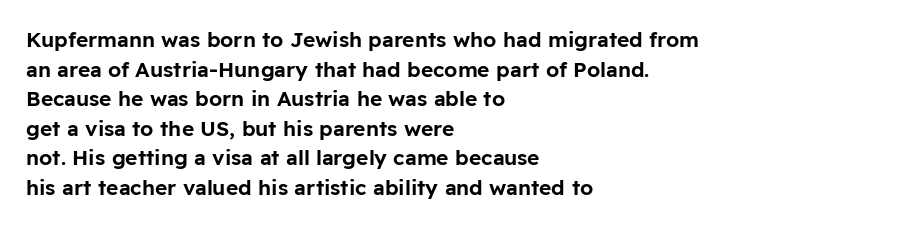
Caption: standard tracking, unaltered. Only glyphs here, with clear space below each row. The line-height multiplier appears to be the usual default. The typography opts for an upright posture over an oblique one. A student would call this left alignment; a typographer would say flush left, rag right.
